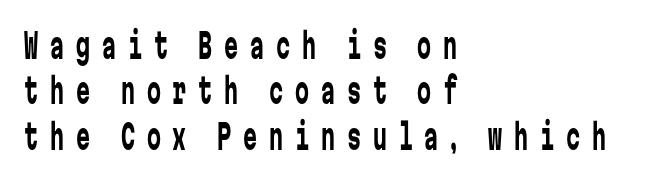
{"serif": "no", "italic": "no", "bold": "no", "weight": "regular", "width": "condensed", "stroke_contrast": "low", "x_height": "medium", "monospaced": "yes", "underline": "no", "align": "left", "line_spacing": "normal", "line_spacing_ratio": 1.3, "letter_spacing": "wide", "letter_spacing_em": 0.34, "glyph_px": 35}
